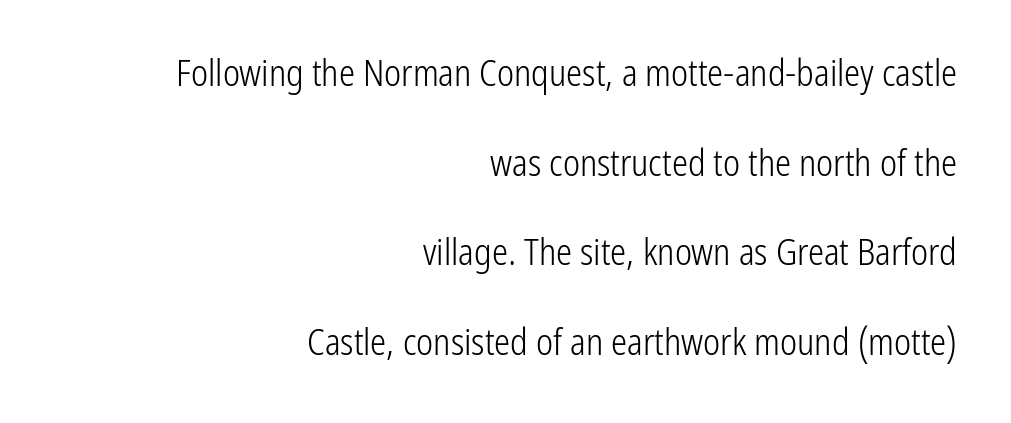
The image shows 36 px light, condensed sans-serif type, upright; set right-aligned, loose line spacing (2.49x), normal letter spacing, not underlined; low stroke contrast and a medium x-height.
